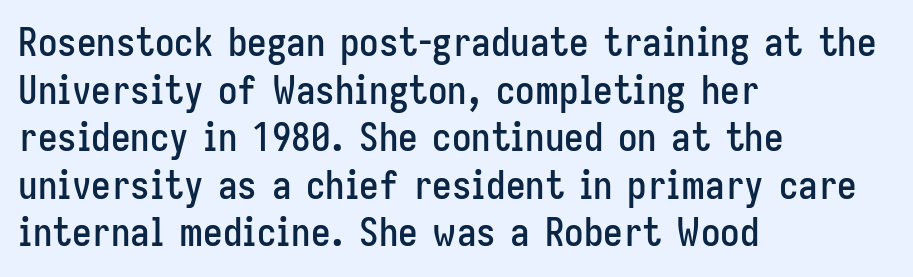
The image shows 39 px condensed sans-serif type, upright; set left-aligned, line spacing 1.22x, normal letter spacing, not underlined; low stroke contrast and a medium x-height.
